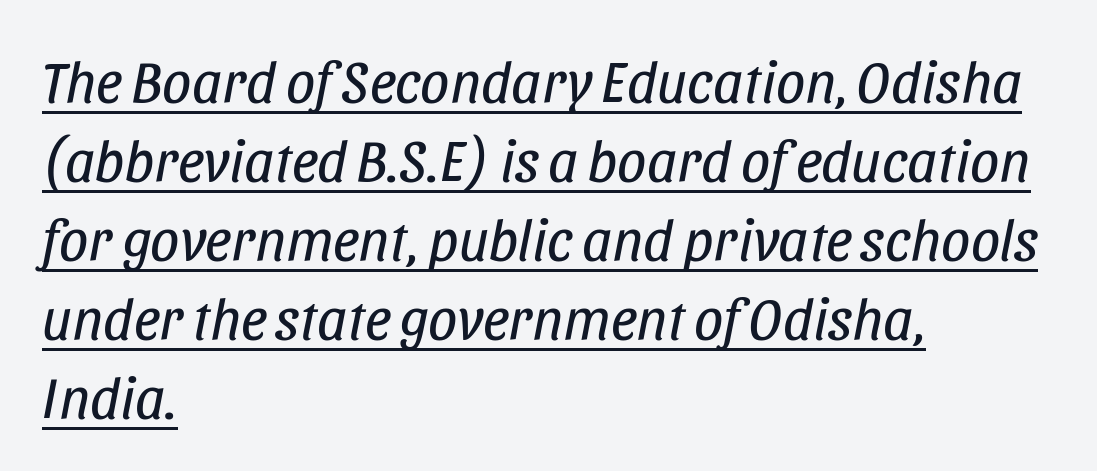
The typography opts for an oblique posture over an upright one. Between one letter and the next there's only the usual sliver of space. Do the characters align in a grid? No, the font is proportional. Glance below the letters and you will spot a drawn line.
